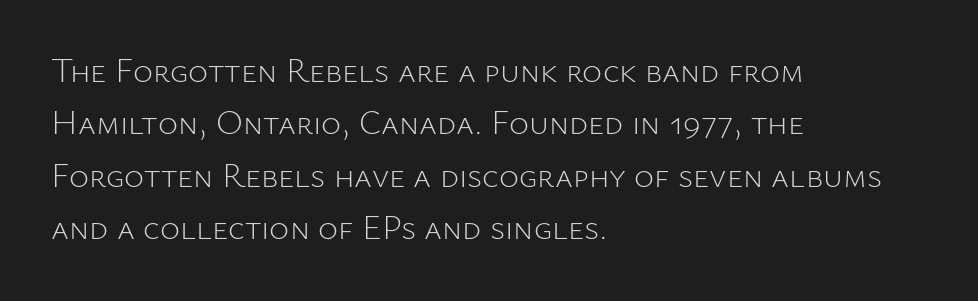
Think of a printed novel: that variable character pitch is what you see here. Compared with typical paragraphs, the rows here are spaced about the same. This is the regular roman posture of the typeface. Default kerning and tracking; the words read as compact shapes. The letters carry no serifs — their stems end cleanly without finishing strokes.
